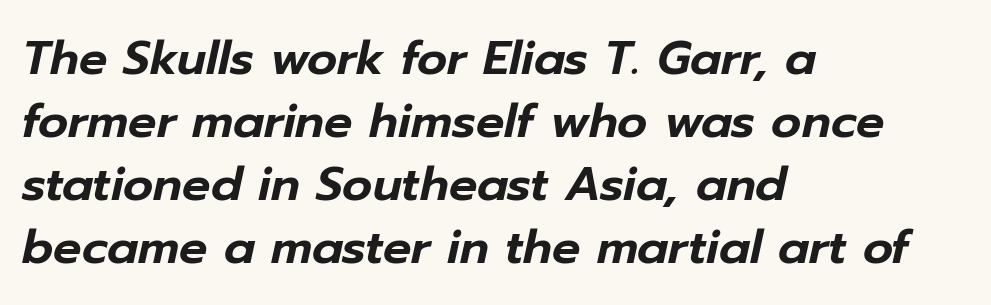
The face used here is rendered with its standard letterfit. Each line starts at the same left margin while the right side varies. Think of a printed novel: that variable character pitch is what you see here. Descender tails drop into unmarked territory. Observe the lean: these are italic letterforms.
